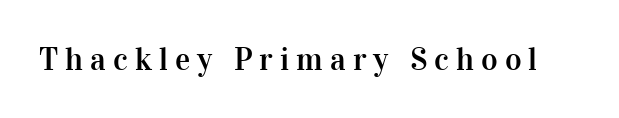
Q: Is the text italic (slanted)? A: No, it is upright.
Q: Is the typeface a serif or a sans-serif typeface? A: Serif.
Q: Is the text underlined? A: No.
Q: Is the spacing between letters normal or unusually wide? A: Unusually wide.
Q: Width (condensed, normal, or wide)? A: Normal.
Q: Stroke contrast? A: High.
Q: x-height? A: Medium.
Q: Monospaced? A: No.
